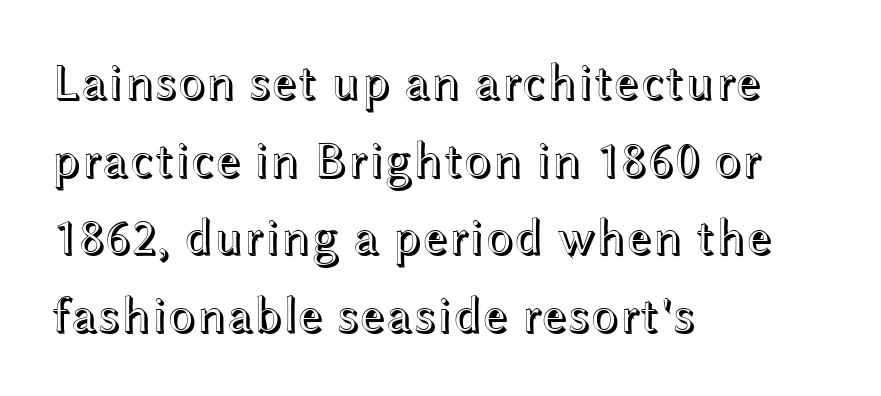
You could not count columns in this text — the font is proportionally spaced. Letter spacing: default. Underline: absent. Reading down the column, the eye jumps a familiar distance to each next line. The paragraph shown leans on its left margin. The letters stand straight up with perfectly vertical stems.
